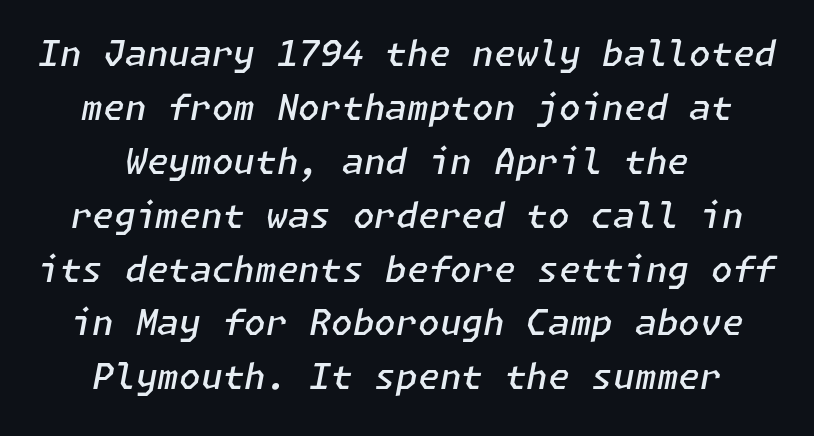
The image shows 35 px semibold type, italic (leaning right); set normal line spacing (1.54x), normal letter spacing, not underlined; low stroke contrast and a medium x-height.
